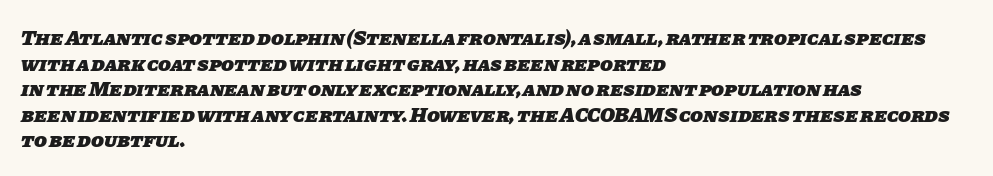
Does extra space separate the letters? No, they use regular spacing. The rendering anchors every line to the left-hand side. The baseline area is clear. Heavy-handed strokes throughout: this text is bold.
